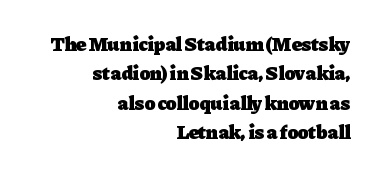
Q: Is the text bold? A: Yes.
Q: Is the text italic (slanted)? A: No, it is upright.
Q: Is the text underlined? A: No.
Q: How is the paragraph aligned? A: Right-aligned.
Q: Is the spacing between letters normal or unusually wide? A: Normal.
Q: Is the spacing between lines tight, normal or loose? A: Normal.
